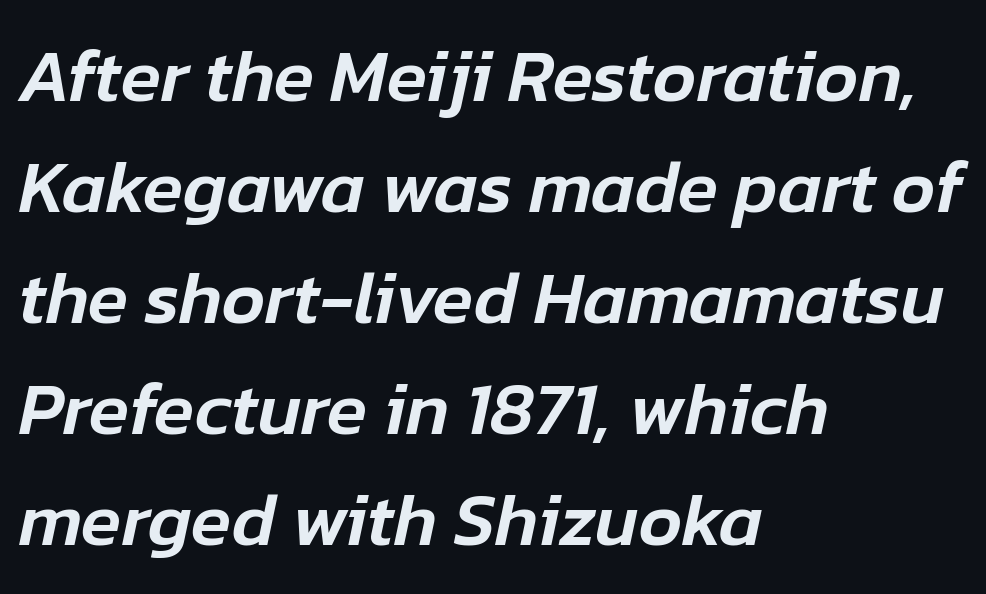
{"italic": "yes", "lean": "right", "slant_degrees": 12, "width": "normal", "stroke_contrast": "low", "x_height": "medium", "monospaced": "no", "underline": "no", "align": "left", "line_spacing": "normal", "line_spacing_ratio": 1.5, "letter_spacing": "normal", "letter_spacing_em": 0.0, "glyph_px": 74}
